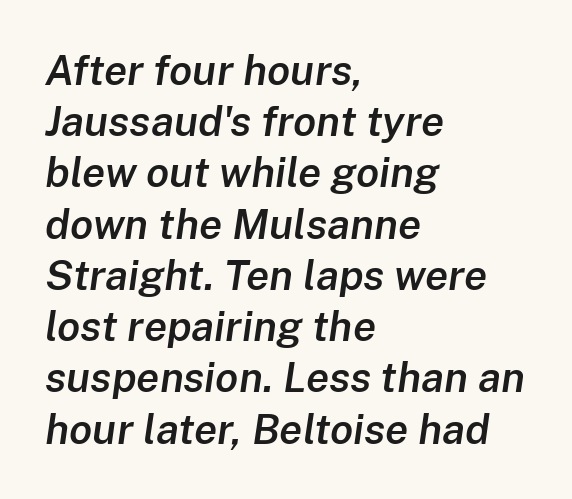
Q: Is the text bold? A: Semi-bold.
Q: Is the text italic (slanted)? A: Yes, it leans right by about 8 degrees.
Q: Is the text underlined? A: No.
Q: How is the paragraph aligned? A: Left-aligned.
Q: Is the spacing between letters normal or unusually wide? A: Normal.
Q: Width (condensed, normal, or wide)? A: Normal.
Q: Stroke contrast? A: Low.
Q: x-height? A: Medium.
Q: Monospaced? A: No.
